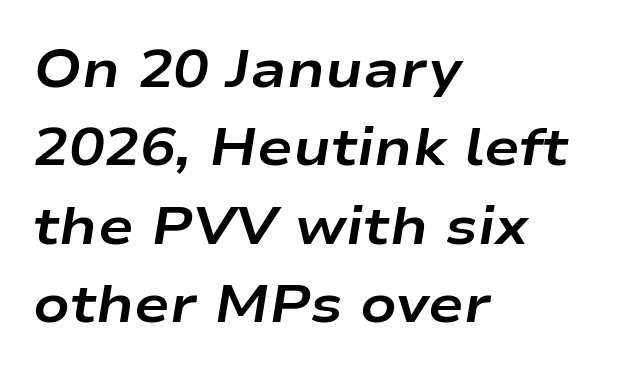
The string is rendered with underlining switched off. Typesetter's note: full bold, strokes at maximum text heaviness. Does the lettering tilt? It does — this is italic. You could call the tracking neutral — neither tight nor loose. Spacing verdict: proportional, widths tailored to each character. One glance says typical: line gaps are just what's usual.
